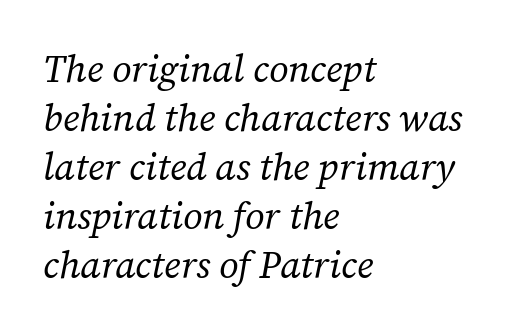
{"serif": "yes", "italic": "yes", "lean": "right", "slant_degrees": 12, "bold": "no", "weight": "regular", "width": "normal", "stroke_contrast": "low", "x_height": "medium", "monospaced": "no", "underline": "no", "align": "left", "line_spacing": "normal", "line_spacing_ratio": 1.29, "letter_spacing": "normal", "letter_spacing_em": 0.0, "glyph_px": 38}
